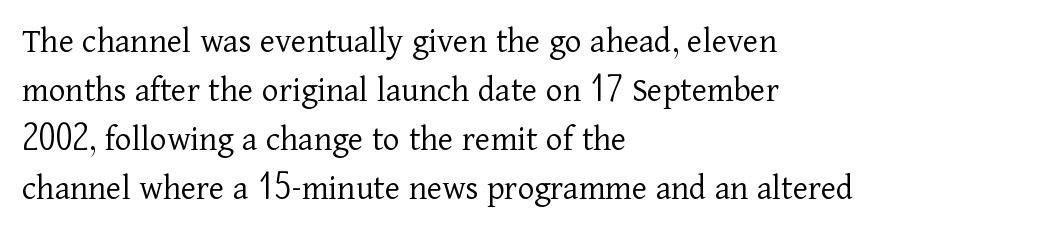
{"serif": "yes", "italic": "no", "bold": "no", "weight": "light", "width": "normal", "stroke_contrast": "low", "x_height": "medium", "monospaced": "no", "underline": "no", "align": "left", "line_spacing": "normal", "line_spacing_ratio": 1.36, "letter_spacing": "normal", "letter_spacing_em": 0.0, "glyph_px": 36}
